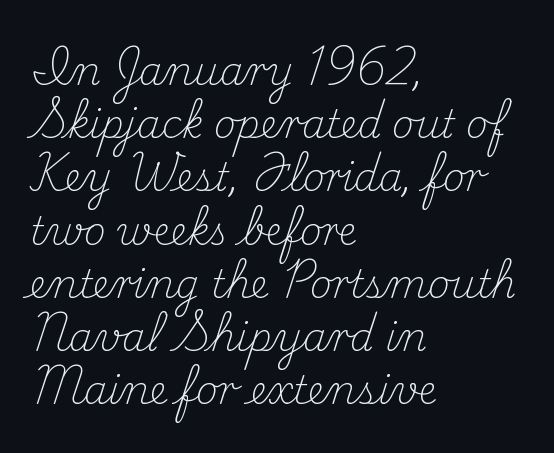
Q: Is the text bold? A: No.
Q: Is the text italic (slanted)? A: Yes.
Q: Is the typeface a serif or a sans-serif typeface? A: Serif.
Q: Is the text underlined? A: No.
Q: How is the paragraph aligned? A: Left-aligned.
Q: Is the spacing between letters normal or unusually wide? A: Normal.
Q: Is the spacing between lines tight, normal or loose? A: Normal.
Q: Width (condensed, normal, or wide)? A: Normal.
Q: Stroke contrast? A: Medium.
Q: x-height? A: Small.
Q: Monospaced? A: No.
